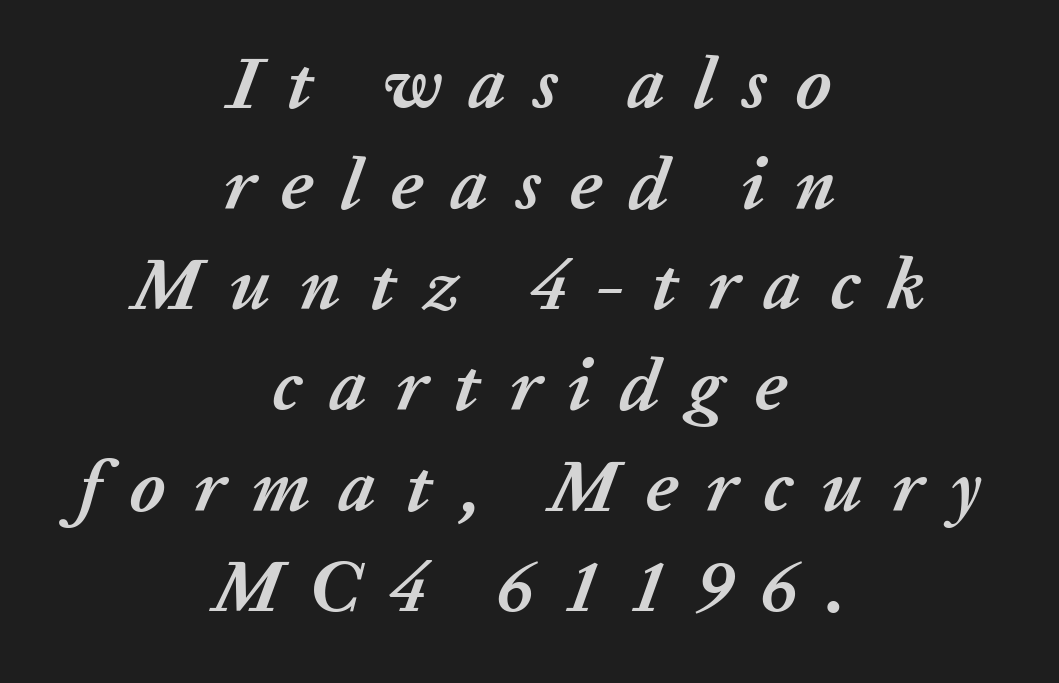
The image shows 74 px semibold type, italic (leaning right); set centered, normal line spacing (1.36x), unusually wide letter spacing (+0.38 em), not underlined; low stroke contrast and a medium x-height.
